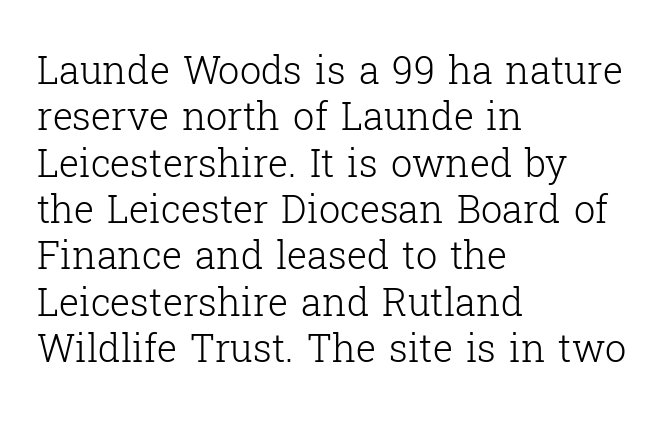
Q: Is the text bold? A: No.
Q: Is the text italic (slanted)? A: No, it is upright.
Q: Is the typeface a serif or a sans-serif typeface? A: Serif.
Q: Is the text underlined? A: No.
Q: How is the paragraph aligned? A: Left-aligned.
Q: Is the spacing between letters normal or unusually wide? A: Normal.
Q: Width (condensed, normal, or wide)? A: Normal.
Q: Stroke contrast? A: Low.
Q: x-height? A: Medium.
Q: Monospaced? A: No.
